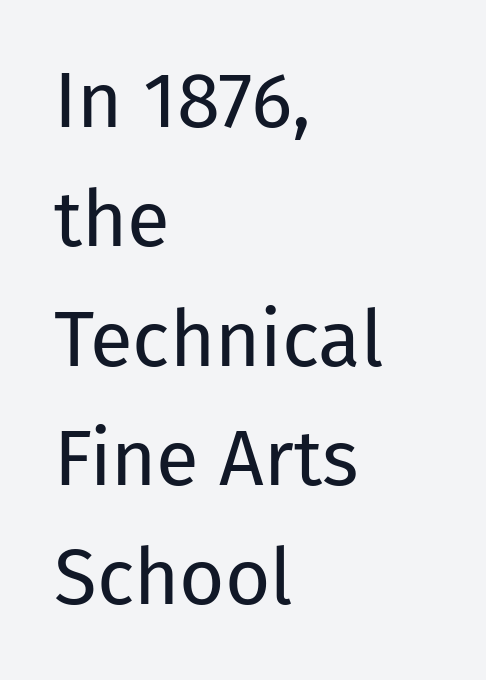
Type style note: lacks serifs. No extra tracking has been applied to these lines. Rows of type keep a routine distance in the vertical direction. Left-aligned paragraph, ragged on the right.
